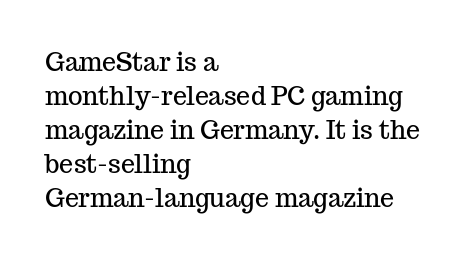
{"italic": "no", "underline": "no", "align": "left", "line_spacing": "normal", "line_spacing_ratio": 1.36, "letter_spacing": "normal", "letter_spacing_em": 0.0, "glyph_px": 25}
